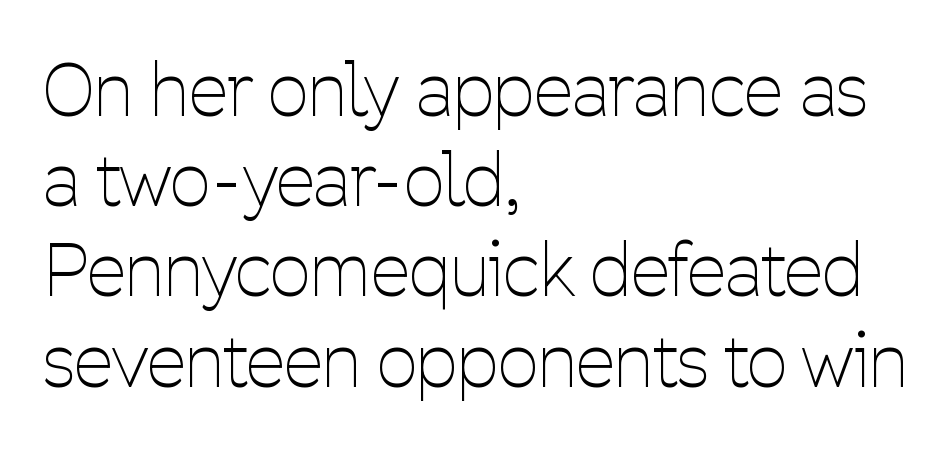
The image shows 71 px thin, condensed sans-serif type, upright; set left-aligned, normal line spacing (1.27x), normal letter spacing, not underlined; low stroke contrast and a medium x-height.
